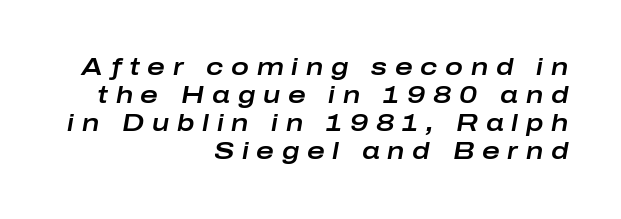
Right-aligned paragraph, ragged on the left. Descender tails drop into unmarked territory. A typesetter would mark this as italic. The horizontal fit of the characters is loose and conspicuously gappy.
